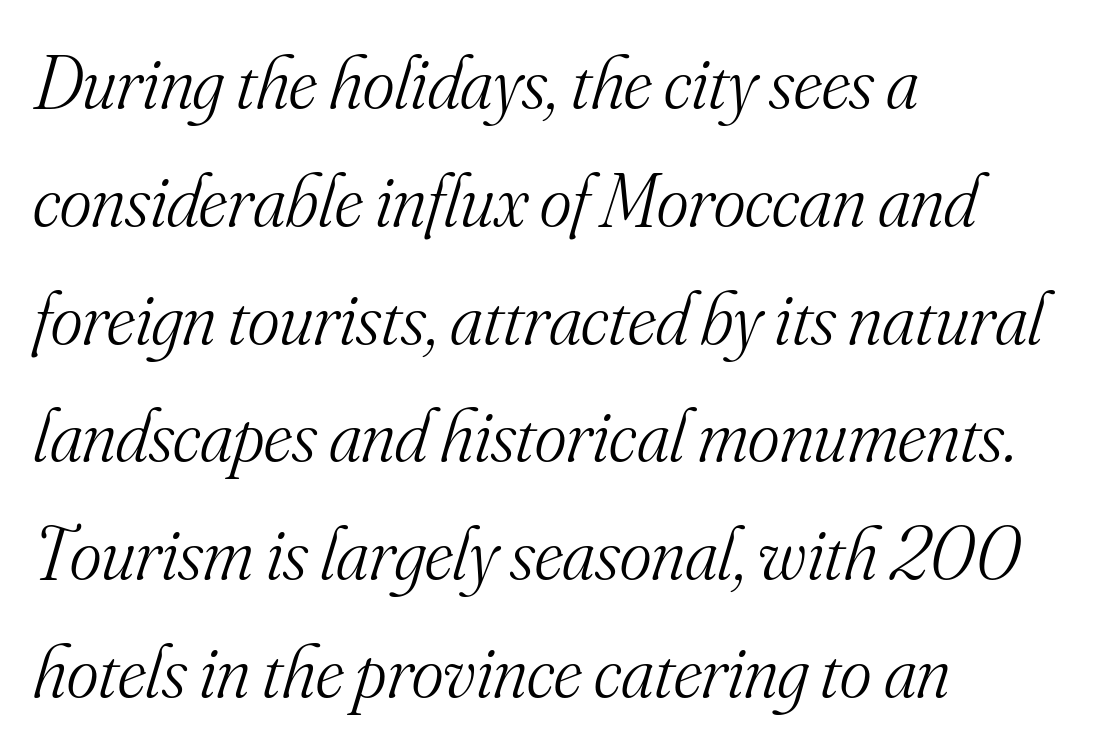
{"serif": "yes", "italic": "yes", "lean": "right", "slant_degrees": 16, "bold": "no", "weight": "light", "width": "normal", "stroke_contrast": "medium", "x_height": "small", "monospaced": "no", "underline": "no", "align": "left", "line_spacing": "normal", "line_spacing_ratio": 1.55, "letter_spacing": "normal", "letter_spacing_em": 0.0, "glyph_px": 76}
